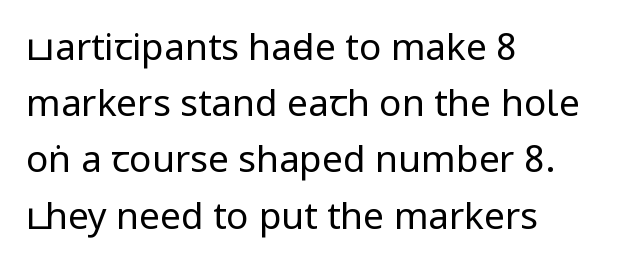
{"serif": "no", "italic": "no", "bold": "no", "weight": "regular", "width": "condensed", "stroke_contrast": "low", "x_height": "large", "monospaced": "no", "underline": "no", "align": "left", "line_spacing": "normal", "line_spacing_ratio": 1.52, "letter_spacing": "normal", "letter_spacing_em": 0.0, "glyph_px": 37}
